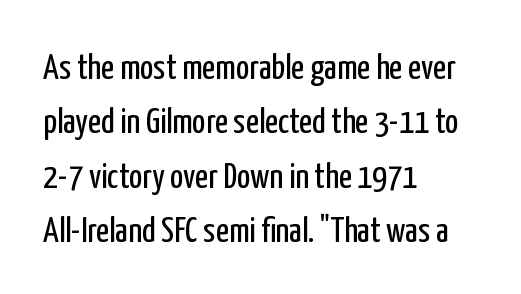
{"serif": "no", "italic": "no", "bold": "no", "weight": "regular", "width": "condensed", "stroke_contrast": "low", "x_height": "medium", "monospaced": "no", "underline": "no", "align": "left", "line_spacing": "normal", "line_spacing_ratio": 1.51, "letter_spacing": "normal", "letter_spacing_em": 0.0, "glyph_px": 36}
